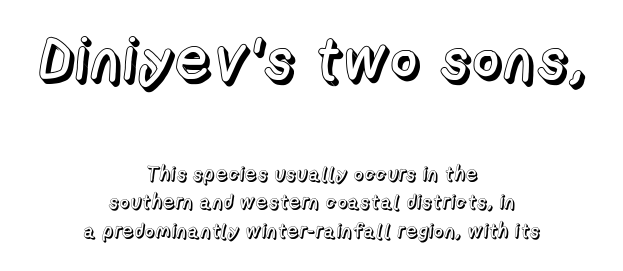
{"width": "normal", "x_height": "medium", "monospaced": "no", "underline": "no", "align": "center", "line_spacing": "normal", "line_spacing_ratio": 1.43, "letter_spacing": "normal", "letter_spacing_em": 0.0, "larger_block": "first", "size_ratio": 3.0, "glyph_px": 60}
